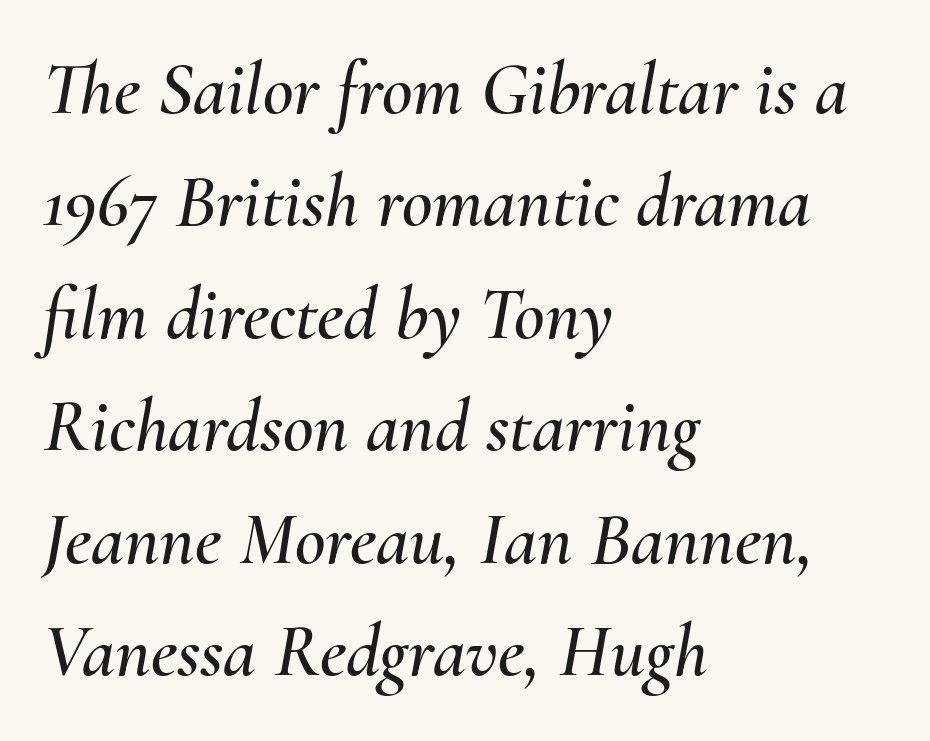
The image shows 75 px text type, italic (leaning right); set left-aligned, normal line spacing (1.5x), normal letter spacing, not underlined; medium stroke contrast and a small x-height.
